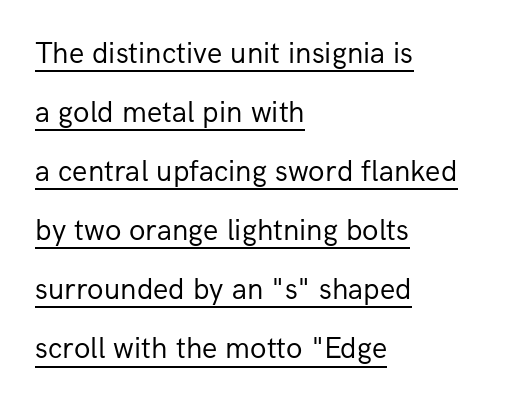
Q: Is the text bold? A: No.
Q: Is the text italic (slanted)? A: No, it is upright.
Q: Is the typeface a serif or a sans-serif typeface? A: Sans-serif.
Q: Is the text underlined? A: Yes.
Q: How is the paragraph aligned? A: Left-aligned.
Q: Is the spacing between letters normal or unusually wide? A: Normal.
Q: Is the spacing between lines tight, normal or loose? A: Loose.
Q: Width (condensed, normal, or wide)? A: Normal.
Q: Stroke contrast? A: Low.
Q: x-height? A: Medium.
Q: Monospaced? A: No.
